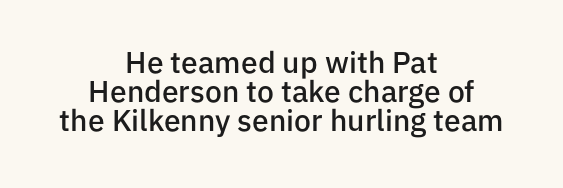
Do the characters align in a grid? No, the font is proportional. Typeset on center — no edge is straight. Every letter is mildly thick-stroked: semibold rather than bold. Nobody touched the tracking dial on this one. Vertically, the passage feels compressed, each row crowding the next.
